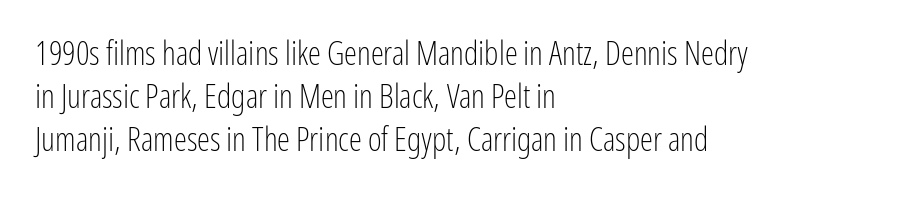
Q: Is the text bold? A: No.
Q: Is the text italic (slanted)? A: No, it is upright.
Q: Is the typeface a serif or a sans-serif typeface? A: Sans-serif.
Q: Is the text underlined? A: No.
Q: How is the paragraph aligned? A: Left-aligned.
Q: Is the spacing between letters normal or unusually wide? A: Normal.
Q: Is the spacing between lines tight, normal or loose? A: Normal.
Q: Width (condensed, normal, or wide)? A: Condensed.
Q: Stroke contrast? A: Low.
Q: x-height? A: Medium.
Q: Monospaced? A: No.
